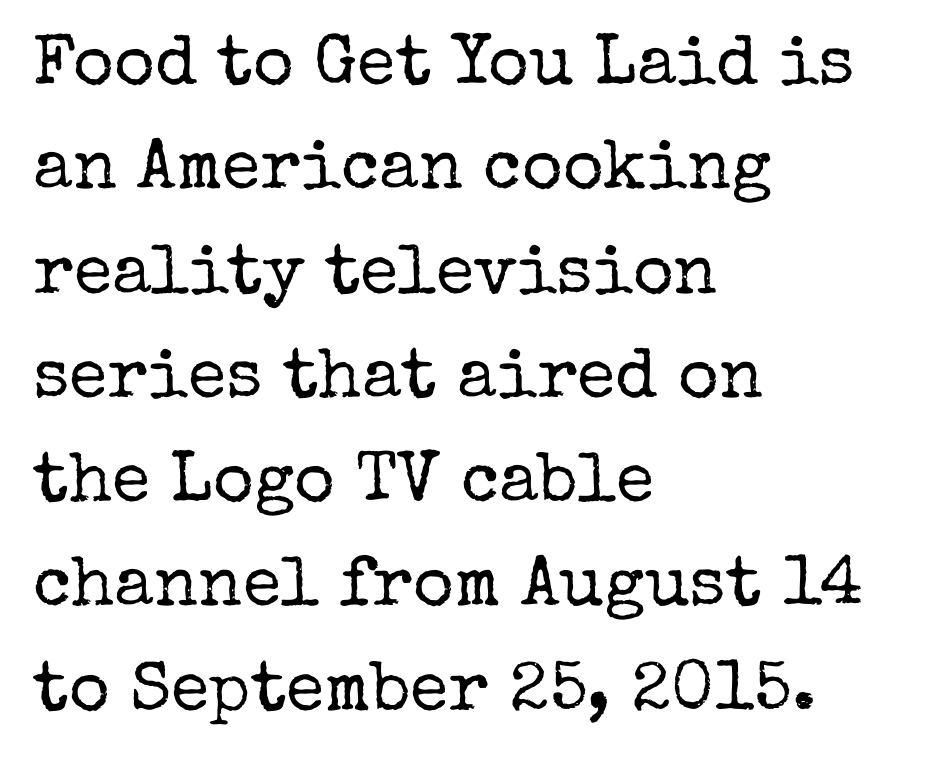
{"serif": "yes", "italic": "no", "bold": "no", "weight": "regular", "width": "normal", "stroke_contrast": "low", "x_height": "medium", "monospaced": "no", "underline": "no", "align": "left", "line_spacing": "normal", "line_spacing_ratio": 1.49, "letter_spacing": "normal", "letter_spacing_em": 0.0, "glyph_px": 70}
